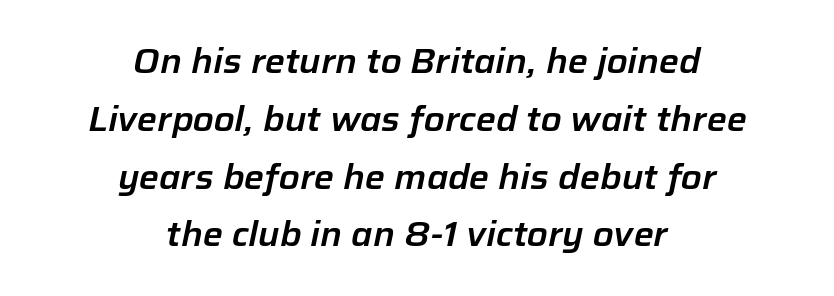
Regarding leading, the lines here are spaced in the standard way. The typography opts for an oblique posture over an upright one. Each letter keeps its own natural width here, so spacing adapts to shape. Short and long lines alike share a common midpoint. Decoration check: the copy has no underline.
